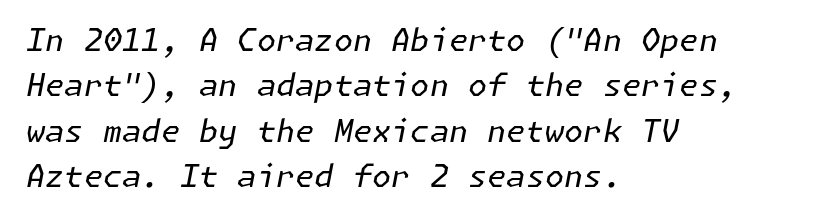
Q: Is the text bold? A: No.
Q: Is the text italic (slanted)? A: Yes, it leans right by about 11 degrees.
Q: Is the text underlined? A: No.
Q: How is the paragraph aligned? A: Left-aligned.
Q: Is the spacing between letters normal or unusually wide? A: Normal.
Q: Is the spacing between lines tight, normal or loose? A: Normal.
Q: Width (condensed, normal, or wide)? A: Normal.
Q: Stroke contrast? A: Low.
Q: x-height? A: Medium.
